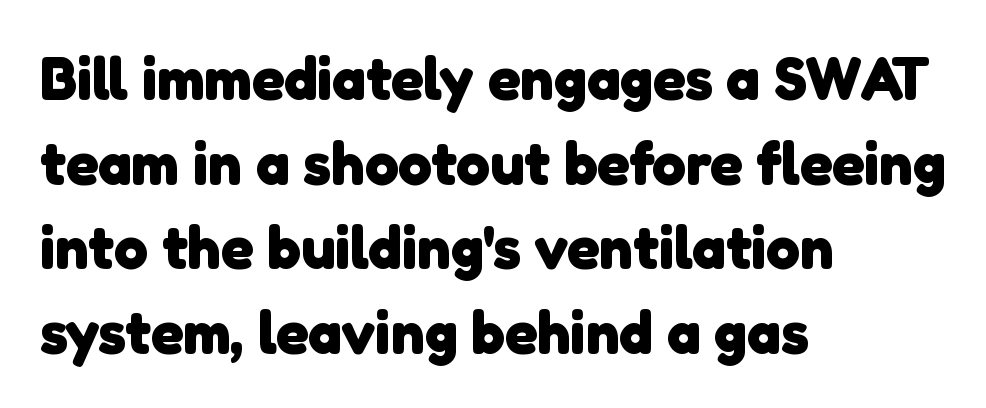
Q: Is the text bold? A: Yes.
Q: Is the typeface a serif or a sans-serif typeface? A: Sans-serif.
Q: Is the text underlined? A: No.
Q: How is the paragraph aligned? A: Left-aligned.
Q: Is the spacing between letters normal or unusually wide? A: Normal.
Q: Is the spacing between lines tight, normal or loose? A: Normal.
Q: Width (condensed, normal, or wide)? A: Normal.
Q: Stroke contrast? A: Low.
Q: x-height? A: Medium.
Q: Monospaced? A: No.
